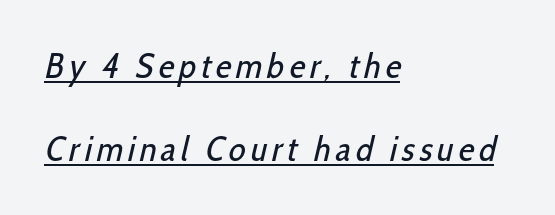
Visually the block forms a straight wall on the left and a jagged coastline on the right. This sample trades compactness for vertical openness between lines. The letters look calm and open, with moderate or lighter stems. Each letter keeps its own natural width here, so spacing adapts to shape. The designer went with a sans here, leaving each stem footless.
